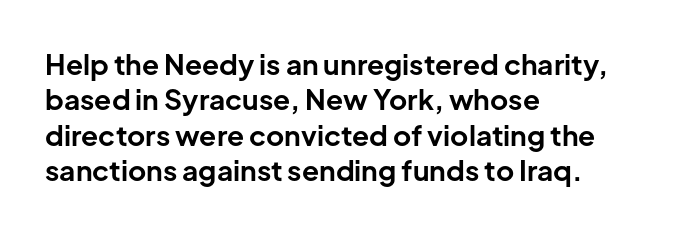
{"serif": "no", "italic": "no", "bold": "yes", "weight": "bold", "width": "normal", "stroke_contrast": "low", "x_height": "medium", "monospaced": "no", "underline": "no", "align": "left", "line_spacing": "normal", "line_spacing_ratio": 1.26, "letter_spacing": "normal", "letter_spacing_em": 0.0, "glyph_px": 28}
